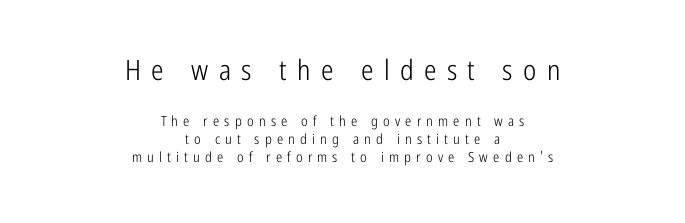
Q: Is the text bold? A: No.
Q: Is the text italic (slanted)? A: No, it is upright.
Q: Is the typeface a serif or a sans-serif typeface? A: Sans-serif.
Q: Is the text underlined? A: No.
Q: How is the paragraph aligned? A: Centered.
Q: Is the spacing between letters normal or unusually wide? A: Unusually wide.
Q: Is the spacing between lines tight, normal or loose? A: Normal.
Q: Which block of text is set in a larger size, the first (top) or the second (bottom)? A: The first (top) one.
Q: Width (condensed, normal, or wide)? A: Condensed.
Q: Stroke contrast? A: Low.
Q: x-height? A: Medium.
Q: Monospaced? A: No.
